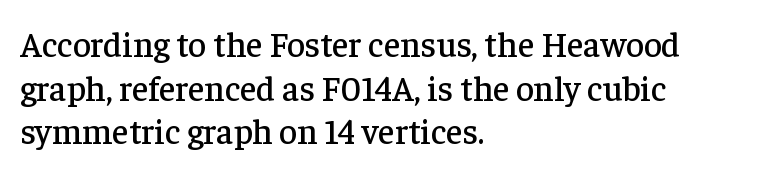
Students, observe: this is what conventionally led text looks like. The passage shown has conventional tracking throughout. I'd call this a serif setting — the letters wear small feet. The strip under each line holds only bare page.
